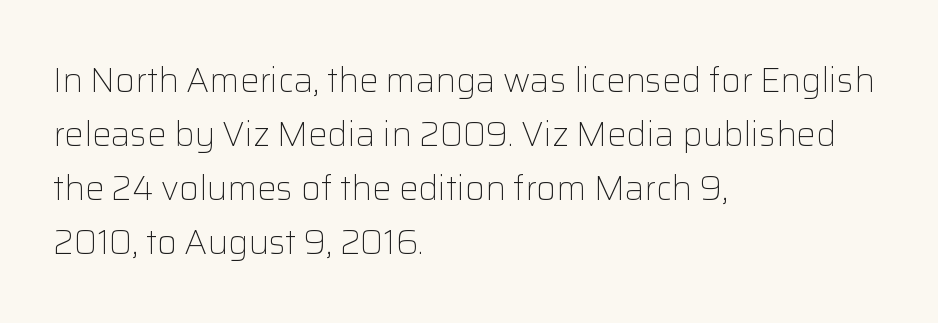
Line spacing here is normal. In CSS terms this would be text-align: left. Type without underlining. Nothing sits at the stroke ends, so this counts as sans-serif. The letters advance in unequal steps, a hallmark of proportional type. On a weight scale, this lands at 450 or below.
